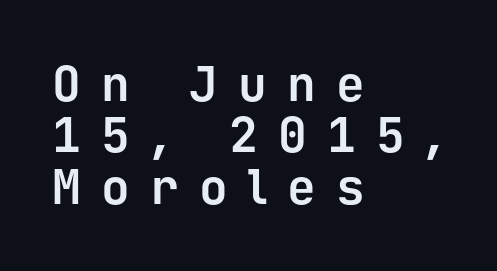
Q: Is the text bold? A: Yes.
Q: Is the text italic (slanted)? A: No, it is upright.
Q: Is the typeface a serif or a sans-serif typeface? A: Sans-serif.
Q: Is the text underlined? A: No.
Q: How is the paragraph aligned? A: Left-aligned.
Q: Is the spacing between letters normal or unusually wide? A: Unusually wide.
Q: Is the spacing between lines tight, normal or loose? A: Tight.
Q: Width (condensed, normal, or wide)? A: Normal.
Q: Stroke contrast? A: Low.
Q: x-height? A: Medium.
Q: Monospaced? A: Yes.
